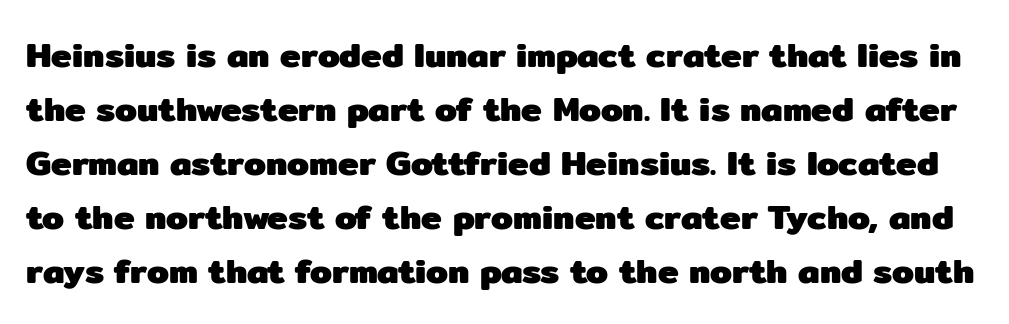
The image shows 35 px heavy sans-serif type, upright; set normal line spacing (1.54x), normal letter spacing, not underlined; low stroke contrast and a medium x-height.
